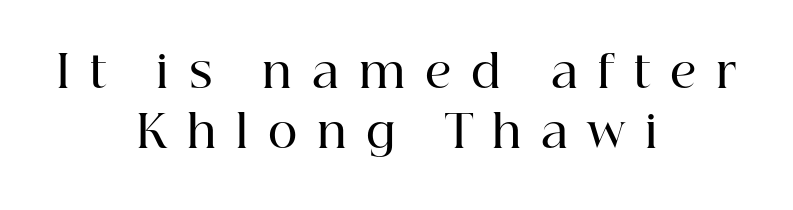
The image shows 45 px semibold serif type, upright; set centered, normal line spacing (1.34x), unusually wide letter spacing (+0.44 em), not underlined; high stroke contrast and a medium x-height.
